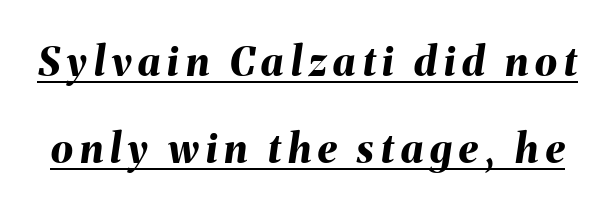
Q: Is the text bold? A: Yes.
Q: Is the text italic (slanted)? A: Yes, it leans right by about 8 degrees.
Q: Is the text underlined? A: Yes.
Q: Is the spacing between lines tight, normal or loose? A: Loose.
Q: Width (condensed, normal, or wide)? A: Normal.
Q: Stroke contrast? A: Medium.
Q: x-height? A: Medium.
Q: Monospaced? A: No.
